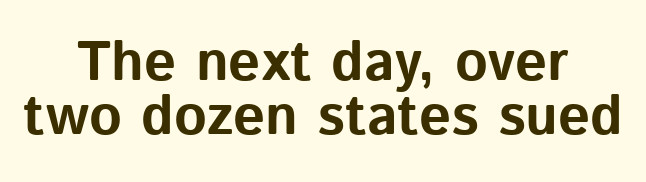
{"serif": "no", "italic": "no", "bold": "yes", "weight": "bold", "width": "normal", "stroke_contrast": "low", "x_height": "medium", "monospaced": "no", "underline": "no", "align": "center", "line_spacing": "tight", "line_spacing_ratio": 0.96, "letter_spacing": "normal", "letter_spacing_em": 0.0, "glyph_px": 56}
